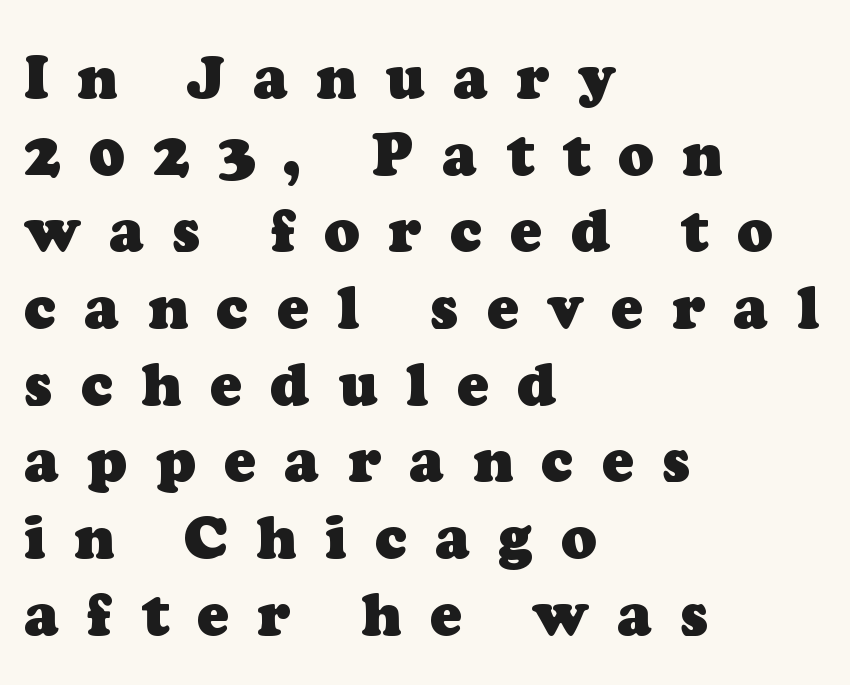
Q: Is the text bold? A: Yes.
Q: Is the typeface a serif or a sans-serif typeface? A: Serif.
Q: Is the text underlined? A: No.
Q: How is the paragraph aligned? A: Left-aligned.
Q: Is the spacing between letters normal or unusually wide? A: Unusually wide.
Q: Is the spacing between lines tight, normal or loose? A: Normal.
Q: Width (condensed, normal, or wide)? A: Normal.
Q: Stroke contrast? A: Low.
Q: x-height? A: Medium.
Q: Monospaced? A: No.
